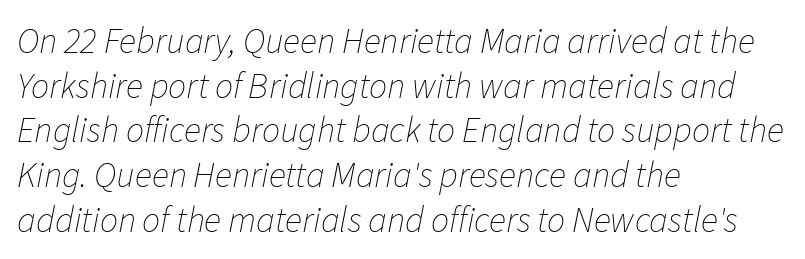
Q: Is the text bold? A: No.
Q: Is the text italic (slanted)? A: Yes, it leans right by about 11 degrees.
Q: Is the text underlined? A: No.
Q: How is the paragraph aligned? A: Left-aligned.
Q: Is the spacing between letters normal or unusually wide? A: Normal.
Q: Width (condensed, normal, or wide)? A: Normal.
Q: Stroke contrast? A: Low.
Q: x-height? A: Medium.
Q: Monospaced? A: No.
